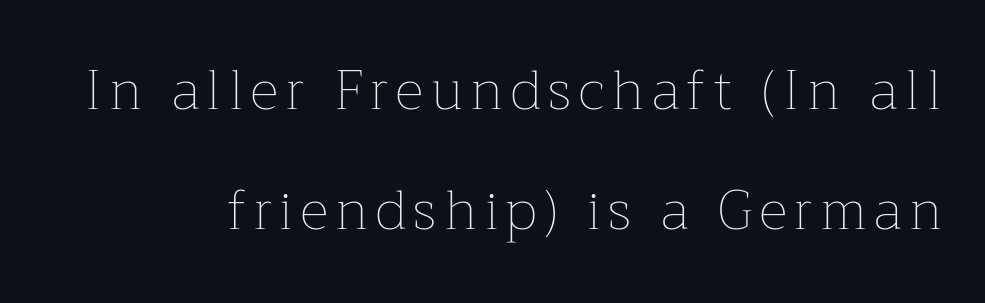
The image shows 55 px thin type, upright; set loose line spacing (2.19x), not underlined; low stroke contrast and a medium x-height.
